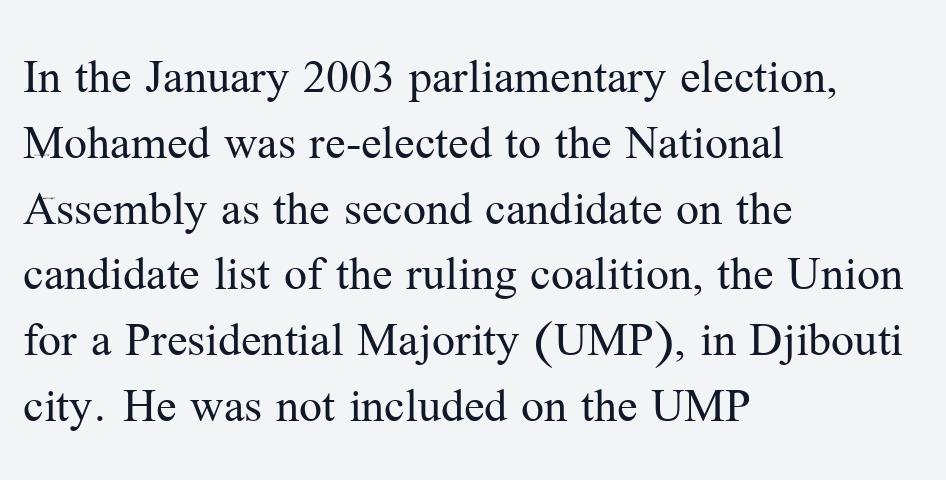
The image shows 51 px regular-weight serif type, upright; set left-aligned, normal line spacing (1.29x), normal letter spacing, not underlined; medium stroke contrast and a medium x-height.
